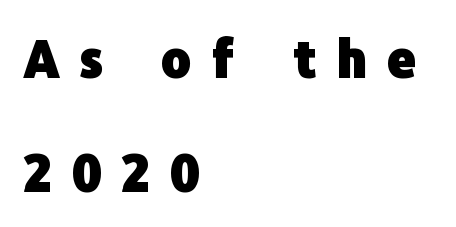
The image shows 51 px heavy sans-serif type, upright; set left-aligned, loose line spacing (2.23x), unusually wide letter spacing (+0.39 em), not underlined; low stroke contrast and a medium x-height.
